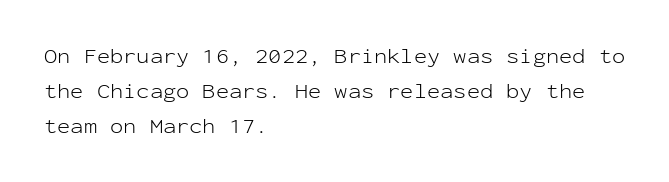
Q: Is the text bold? A: No.
Q: Is the text italic (slanted)? A: No, it is upright.
Q: Is the text underlined? A: No.
Q: How is the paragraph aligned? A: Left-aligned.
Q: Is the spacing between letters normal or unusually wide? A: Normal.
Q: Is the spacing between lines tight, normal or loose? A: Normal.
